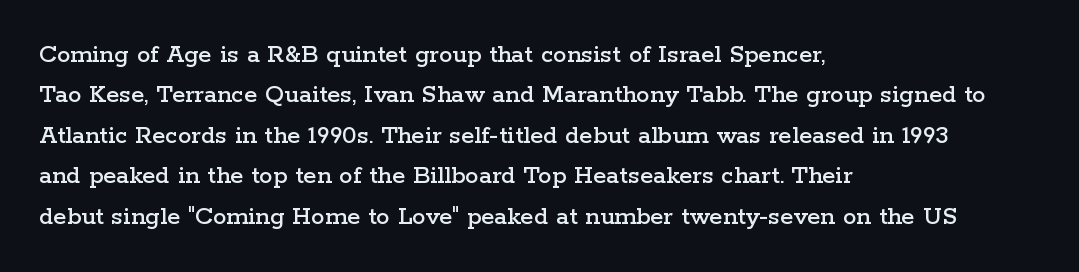
No italicization has been applied; the sample stays upright. This block has exactly the height ordinary leading produces. Students, note that the glyphs here touch the page at normal intervals. Typeset ragged right — the left edge is the straight one.
